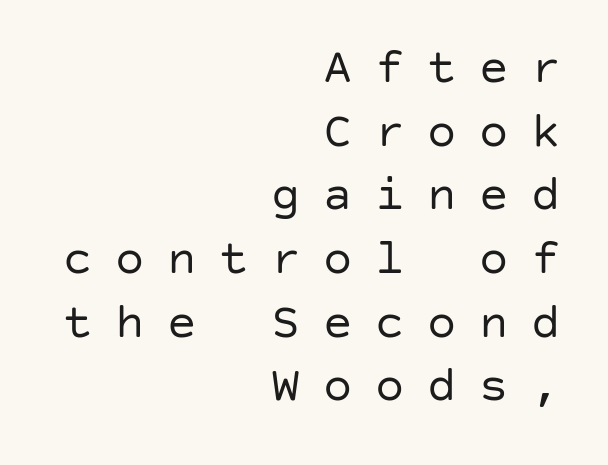
This rendering widens character spacing well past its baseline value. The ragged edge is on the left, which tells us the setting is flush right. Is this a heavy cut? Hardly; it is regular or lighter. The block of text has a typical density, with ordinary space between rows. Is this a sans? Yes — the strokes have no serifs. The baseline area is clear.
